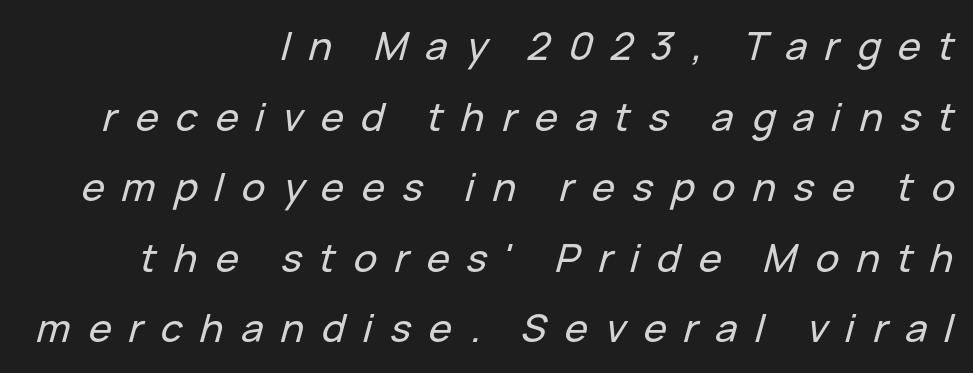
The image shows 39 px text type, italic (leaning right); set right-aligned, line spacing 1.81x, unusually wide letter spacing (+0.45 em), not underlined; low stroke contrast and a medium x-height.
